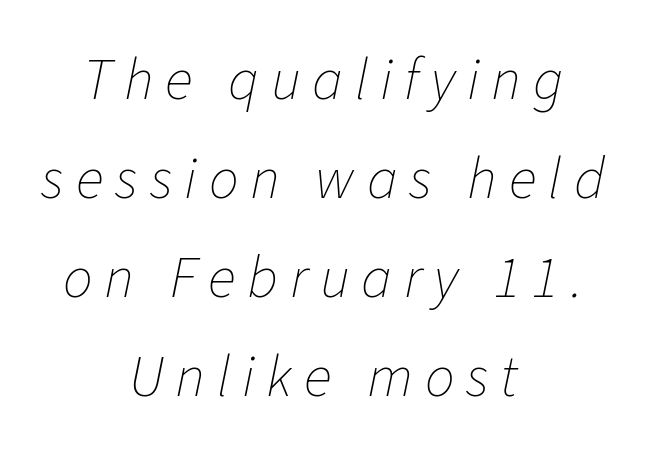
The image shows 59 px thin type, italic (leaning right); set centered, normal line spacing (1.68x), unusually wide letter spacing (+0.2 em), not underlined; low stroke contrast and a medium x-height.
